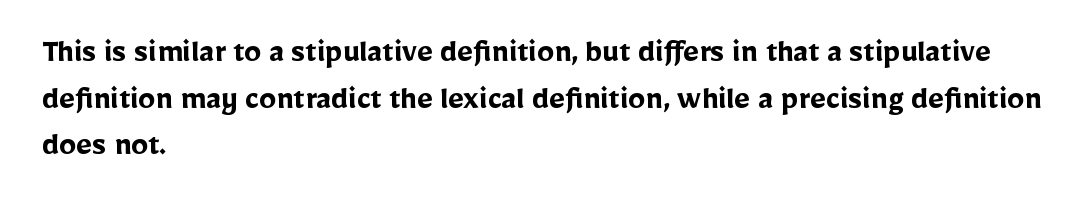
Q: Is the text bold? A: Yes.
Q: Is the text italic (slanted)? A: No, it is upright.
Q: Is the typeface a serif or a sans-serif typeface? A: Sans-serif.
Q: Is the text underlined? A: No.
Q: How is the paragraph aligned? A: Left-aligned.
Q: Is the spacing between letters normal or unusually wide? A: Normal.
Q: Is the spacing between lines tight, normal or loose? A: Normal.
Q: Width (condensed, normal, or wide)? A: Normal.
Q: Stroke contrast? A: Low.
Q: x-height? A: Medium.
Q: Monospaced? A: No.
